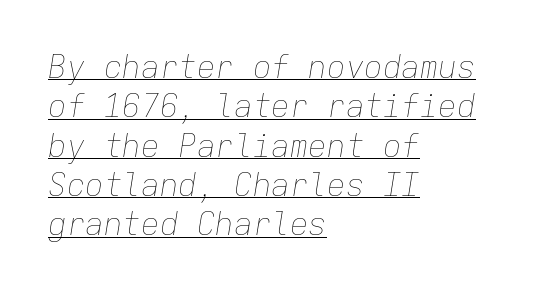
You could call the tracking neutral — neither tight nor loose. The text carries the slant typical of an italic or oblique font. Horizontal alignment here is leftward, the default for most running prose. The face used here is monospaced, like something from a code editor. Vertical spacing — default. Quick note: underline on.
